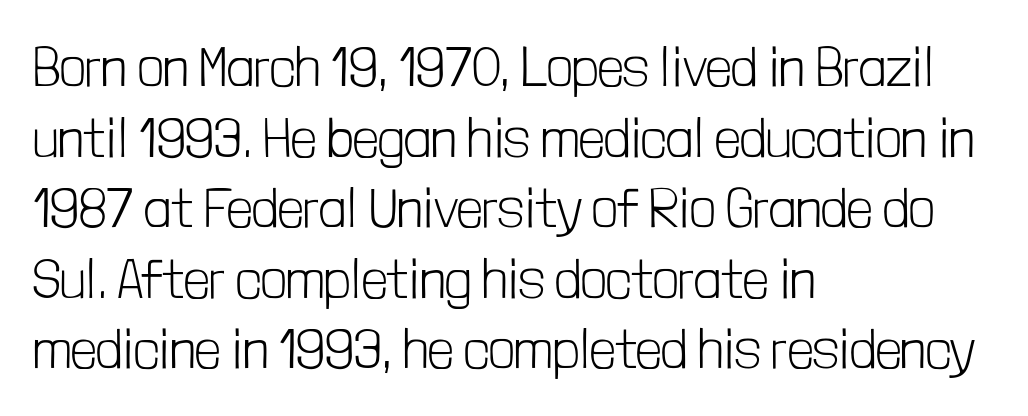
The image shows 56 px light, condensed sans-serif type, upright; set left-aligned, normal line spacing (1.26x), normal letter spacing, not underlined; low stroke contrast and a medium x-height.
